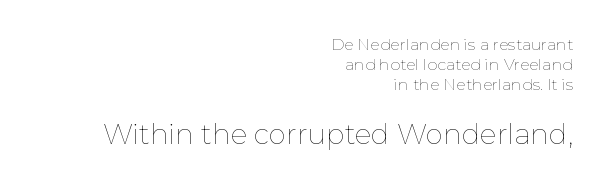
{"italic": "no", "bold": "no", "weight": "thin", "width": "normal", "stroke_contrast": "low", "x_height": "medium", "monospaced": "no", "underline": "no", "align": "right", "line_spacing": "normal", "line_spacing_ratio": 1.25, "letter_spacing": "normal", "letter_spacing_em": 0.0, "larger_block": "second", "size_ratio": 1.75, "glyph_px": 28}
